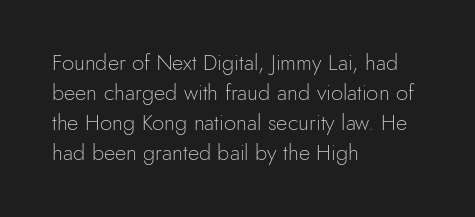
The image shows 22 px text type, upright; set left-aligned, normal line spacing (1.36x), normal letter spacing, not underlined.
